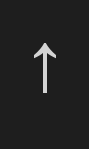
The image shows 73 px wide sans-serif type, upright; set unusually wide letter spacing (+0.31 em), not underlined; medium stroke contrast.
